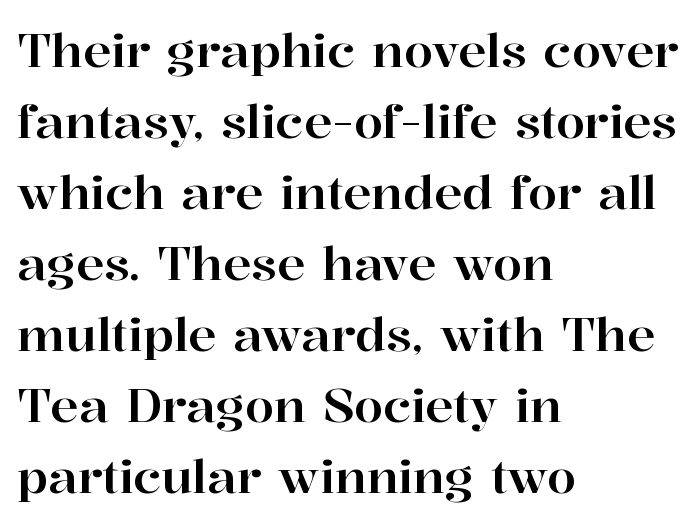
{"serif": "yes", "italic": "no", "width": "normal", "stroke_contrast": "high", "x_height": "medium", "monospaced": "no", "underline": "no", "align": "left", "line_spacing": "normal", "line_spacing_ratio": 1.51, "letter_spacing": "normal", "letter_spacing_em": 0.0, "glyph_px": 47}
